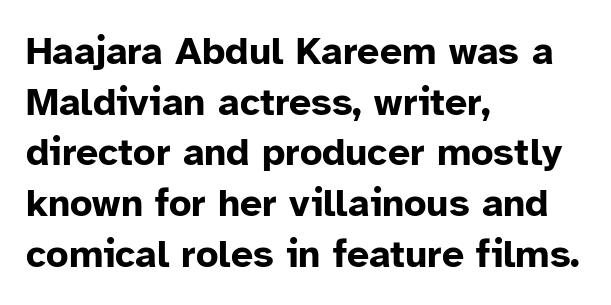
Bold? Absolutely — the strokes are thick and heavy. The designer left line spacing at the default. Looks like regular typesetting: each glyph gets only the width it needs. You could call the tracking neutral — neither tight nor loose.
